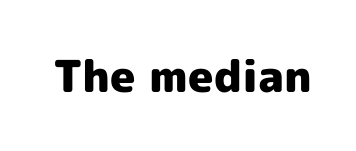
The zone under the glyphs is completely vacant. Posture: vertical. Caption: bold face, heavy strokes. Font category for this specimen: sans-serif.
